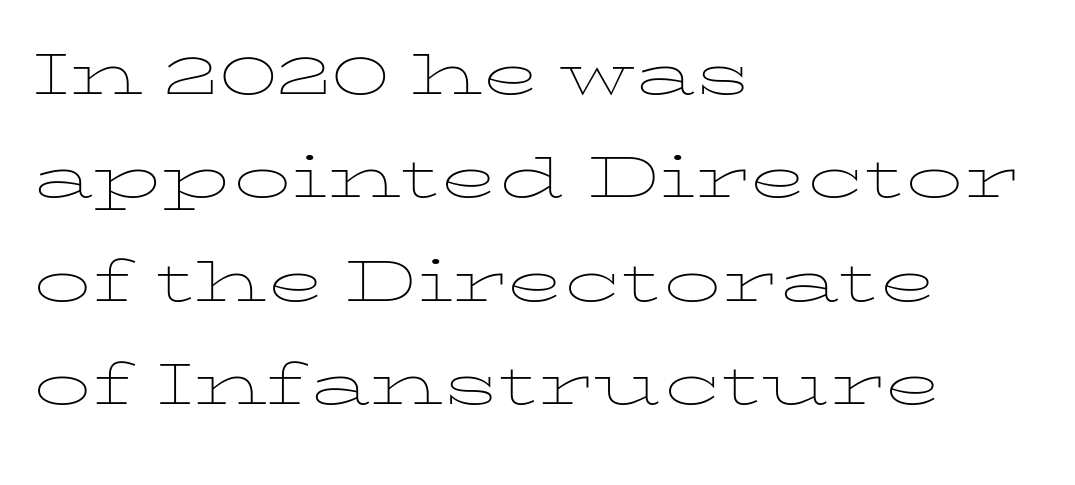
Q: Is the text bold? A: No.
Q: Is the text italic (slanted)? A: No, it is upright.
Q: Is the text underlined? A: No.
Q: How is the paragraph aligned? A: Left-aligned.
Q: Is the spacing between letters normal or unusually wide? A: Normal.
Q: Is the spacing between lines tight, normal or loose? A: Normal.
Q: Width (condensed, normal, or wide)? A: Wide.
Q: Stroke contrast? A: Low.
Q: x-height? A: Medium.
Q: Monospaced? A: No.
